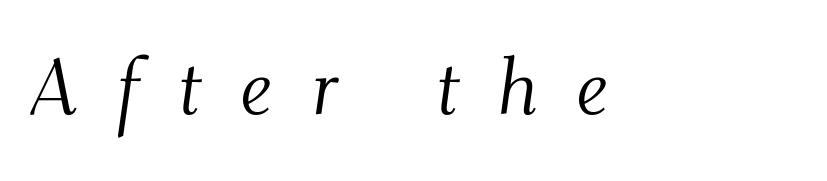
Q: Is the text bold? A: No.
Q: Is the text italic (slanted)? A: Yes, it leans right by about 9 degrees.
Q: Is the typeface a serif or a sans-serif typeface? A: Serif.
Q: Is the text underlined? A: No.
Q: Is the spacing between letters normal or unusually wide? A: Unusually wide.
Q: Width (condensed, normal, or wide)? A: Normal.
Q: Stroke contrast? A: Medium.
Q: x-height? A: Small.
Q: Monospaced? A: No.
